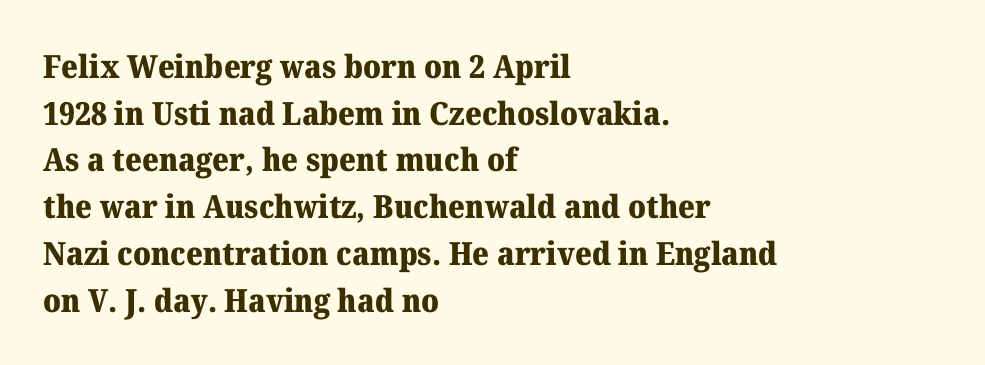
The image shows 32 px heavy serif type, upright; set left-aligned, normal line spacing (1.46x), normal letter spacing, not underlined; medium stroke contrast and a medium x-height.
